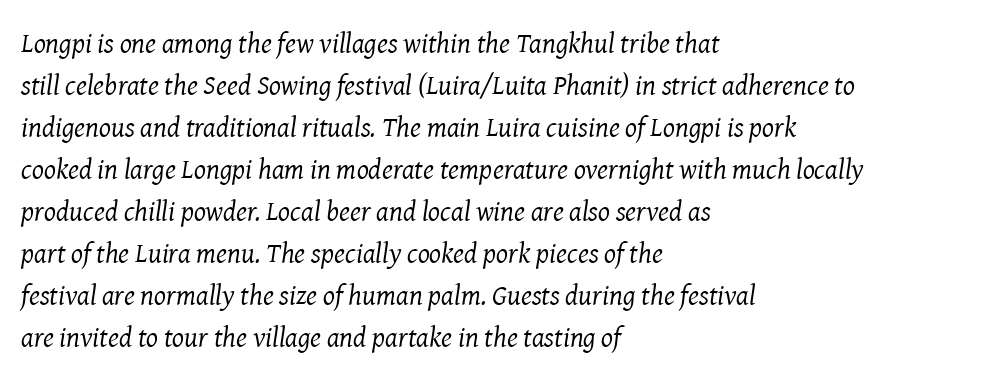
{"serif": "yes", "italic": "yes", "lean": "right", "slant_degrees": 8, "bold": "no", "weight": "regular", "width": "normal", "stroke_contrast": "medium", "x_height": "medium", "monospaced": "no", "underline": "no", "align": "left", "line_spacing": "normal", "line_spacing_ratio": 1.5, "letter_spacing": "normal", "letter_spacing_em": 0.0, "glyph_px": 28}
